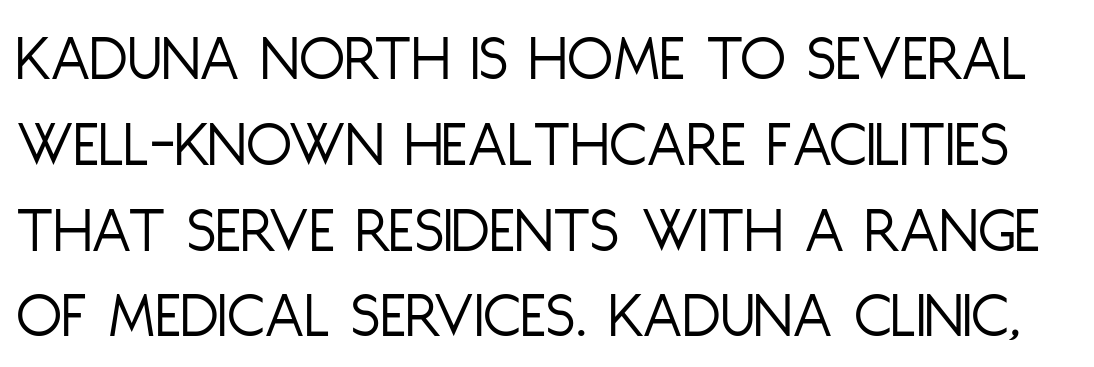
{"serif": "no", "italic": "no", "bold": "no", "weight": "light", "width": "condensed", "stroke_contrast": "low", "x_height": "large", "monospaced": "no", "underline": "no", "line_spacing": "normal", "line_spacing_ratio": 1.28, "letter_spacing": "normal", "letter_spacing_em": 0.0, "glyph_px": 67}
